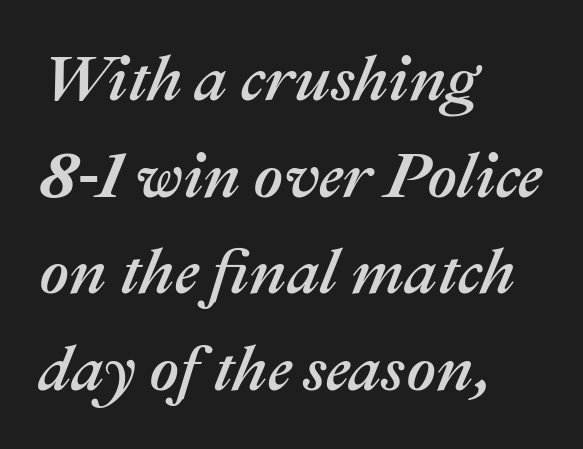
Q: Is the text italic (slanted)? A: Yes, it leans right by about 22 degrees.
Q: Is the text underlined? A: No.
Q: How is the paragraph aligned? A: Left-aligned.
Q: Is the spacing between letters normal or unusually wide? A: Normal.
Q: Is the spacing between lines tight, normal or loose? A: Normal.
Q: Width (condensed, normal, or wide)? A: Normal.
Q: Stroke contrast? A: Medium.
Q: x-height? A: Medium.
Q: Monospaced? A: No.
